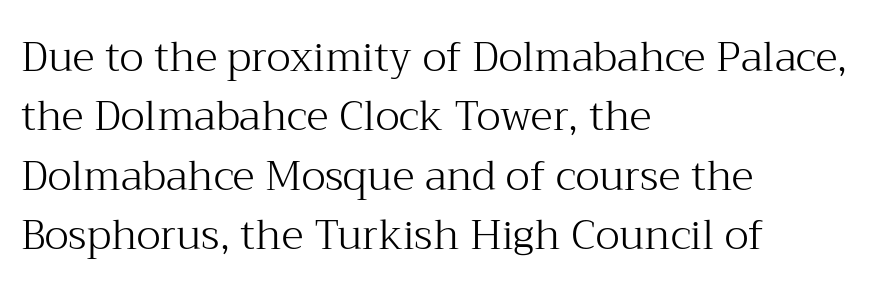
{"serif": "yes", "italic": "no", "bold": "no", "weight": "light", "width": "normal", "stroke_contrast": "medium", "x_height": "medium", "monospaced": "no", "underline": "no", "align": "left", "line_spacing": "normal", "line_spacing_ratio": 1.45, "letter_spacing": "normal", "letter_spacing_em": 0.0, "glyph_px": 41}
